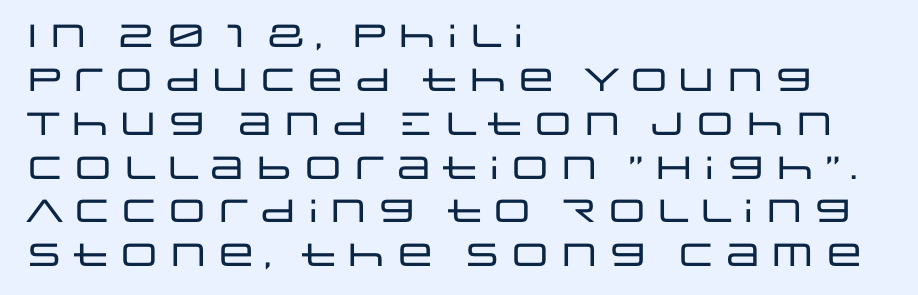
{"serif": "no", "italic": "no", "width": "wide", "stroke_contrast": "low", "x_height": "large", "monospaced": "no", "underline": "no", "align": "left", "line_spacing": "normal", "line_spacing_ratio": 1.37, "letter_spacing": "normal", "letter_spacing_em": 0.0, "glyph_px": 32}
